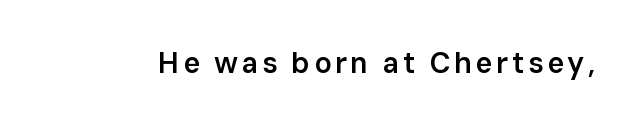
The image shows 29 px semibold sans-serif type, upright; set not underlined; low stroke contrast and a medium x-height.
